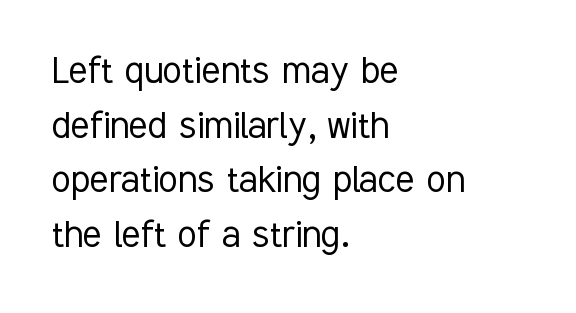
Q: Is the text bold? A: No.
Q: Is the text italic (slanted)? A: No, it is upright.
Q: Is the typeface a serif or a sans-serif typeface? A: Sans-serif.
Q: Is the text underlined? A: No.
Q: How is the paragraph aligned? A: Left-aligned.
Q: Is the spacing between letters normal or unusually wide? A: Normal.
Q: Width (condensed, normal, or wide)? A: Condensed.
Q: Stroke contrast? A: Low.
Q: x-height? A: Medium.
Q: Monospaced? A: No.
